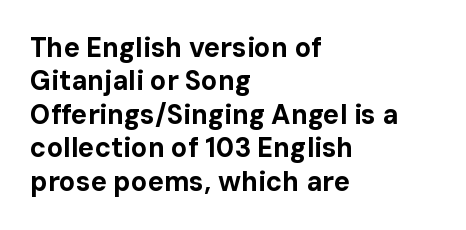
The image shows 27 px bold type, upright; set left-aligned, line spacing 1.24x, normal letter spacing, not underlined.
